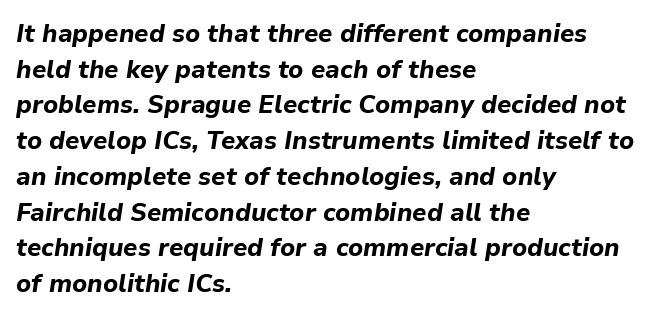
Is the block centered? No — it sits flush against the left margin. Vertically, the passage feels balanced, rows spaced as you'd expect. Has an underline been added? It has not. This is heavy type, rendered in bold. The face used here is rendered with its standard letterfit.
